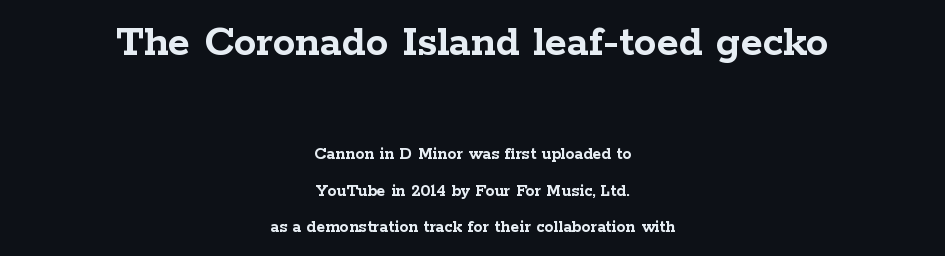
Q: Is the text bold? A: Yes.
Q: Is the text italic (slanted)? A: No, it is upright.
Q: Is the typeface a serif or a sans-serif typeface? A: Serif.
Q: Is the text underlined? A: No.
Q: How is the paragraph aligned? A: Centered.
Q: Is the spacing between letters normal or unusually wide? A: Normal.
Q: Is the spacing between lines tight, normal or loose? A: Loose.
Q: Which block of text is set in a larger size, the first (top) or the second (bottom)? A: The first (top) one.
Q: Width (condensed, normal, or wide)? A: Wide.
Q: Stroke contrast? A: Low.
Q: x-height? A: Medium.
Q: Monospaced? A: No.
